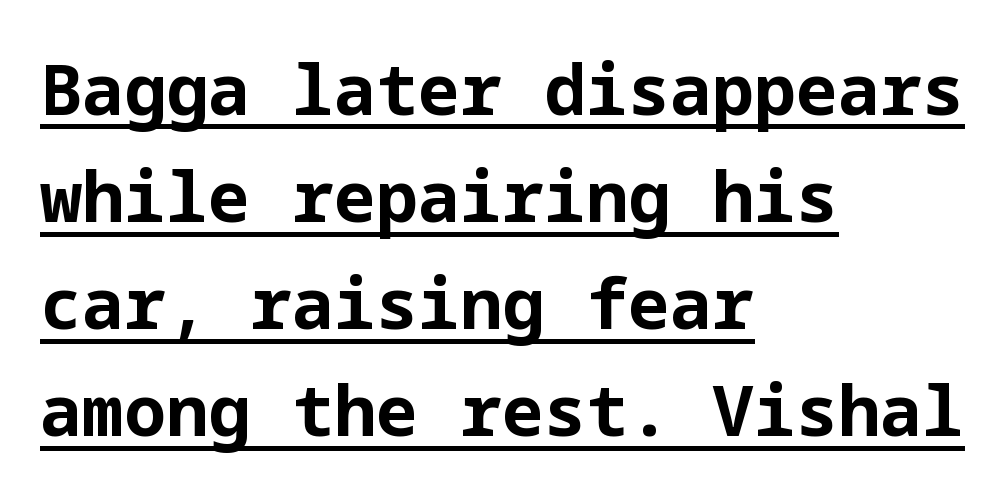
The horizontal fit of the characters is conventional and even. The glyphs are accompanied by a horizontal stroke just below them. Notice how the stems are strictly vertical — no italics here. Heavy-handed strokes throughout: this text is bold. Serifs: no, the terminals of the letterforms are clean. The lines in this sample share a left origin and differ only in where they stop.
